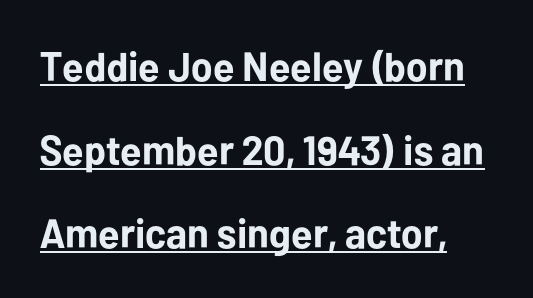
{"serif": "no", "italic": "no", "bold": "yes", "weight": "bold", "width": "normal", "stroke_contrast": "low", "x_height": "medium", "monospaced": "no", "underline": "yes", "align": "left", "line_spacing": "loose", "line_spacing_ratio": 2.04, "letter_spacing": "normal", "letter_spacing_em": 0.0, "glyph_px": 41}
